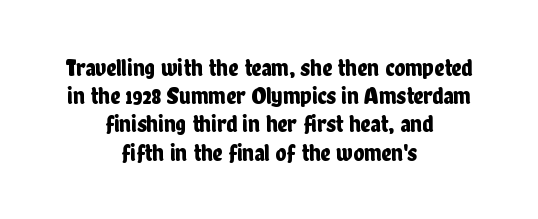
The compositor balanced each line on the midline. Is there much room between lines? No — they nearly touch. Decoration check: the copy has no underline. Notice how the stems are strictly vertical — no italics here. The letters sit at their default tracking, neither squeezed nor spread.
